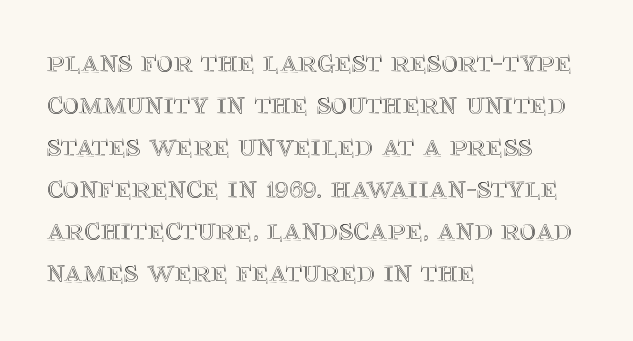
The image shows 32 px text type, upright; set left-aligned, normal line spacing (1.31x), normal letter spacing, not underlined; a large x-height.
